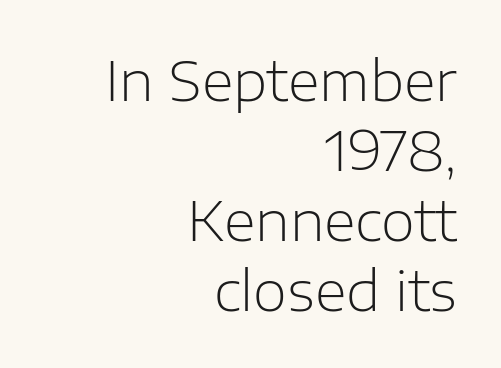
{"serif": "no", "italic": "no", "bold": "no", "weight": "light", "width": "normal", "stroke_contrast": "low", "x_height": "medium", "monospaced": "no", "underline": "no", "align": "right", "line_spacing": "normal", "line_spacing_ratio": 1.27, "letter_spacing": "normal", "letter_spacing_em": 0.0, "glyph_px": 55}
